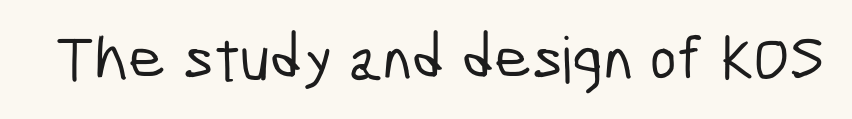
The image shows 64 px condensed sans-serif type; set normal letter spacing, not underlined; low stroke contrast and a medium x-height.
